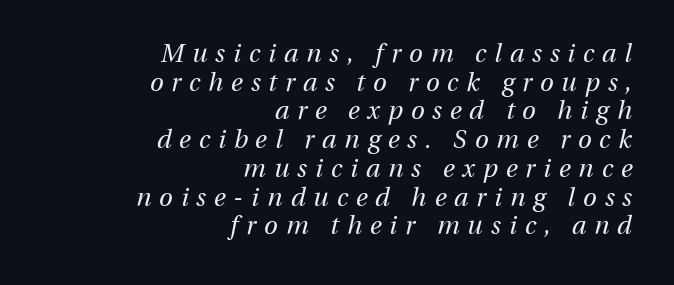
Q: Is the text bold? A: No.
Q: Is the text italic (slanted)? A: Yes, it leans right by about 13 degrees.
Q: Is the text underlined? A: No.
Q: How is the paragraph aligned? A: Right-aligned.
Q: Is the spacing between letters normal or unusually wide? A: Unusually wide.
Q: Is the spacing between lines tight, normal or loose? A: Tight.
